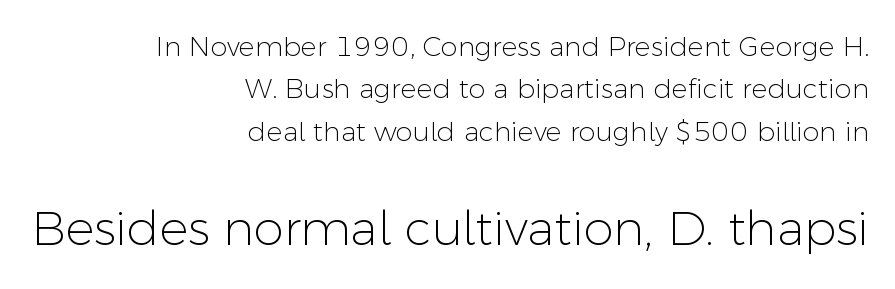
The image shows 48 px light sans-serif type, upright; set right-aligned, normal line spacing (1.57x), normal letter spacing, not underlined; the second (bottom) block is 1.78x larger; low stroke contrast and a medium x-height.
